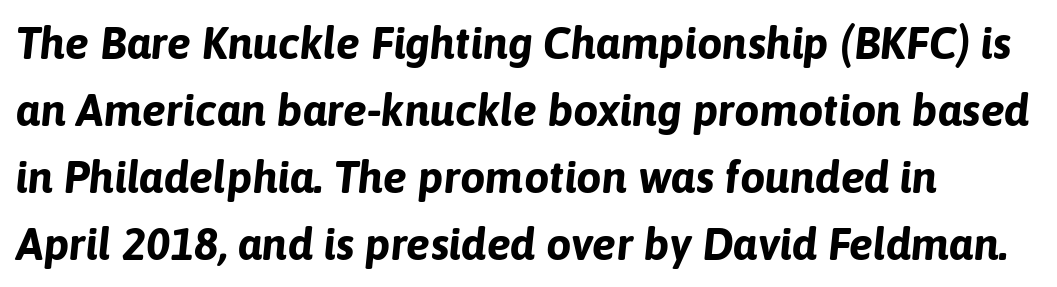
{"italic": "yes", "lean": "right", "slant_degrees": 6, "bold": "yes", "weight": "bold", "width": "normal", "stroke_contrast": "low", "x_height": "medium", "monospaced": "no", "underline": "no", "align": "left", "line_spacing": "normal", "line_spacing_ratio": 1.49, "letter_spacing": "normal", "letter_spacing_em": 0.0, "glyph_px": 45}
